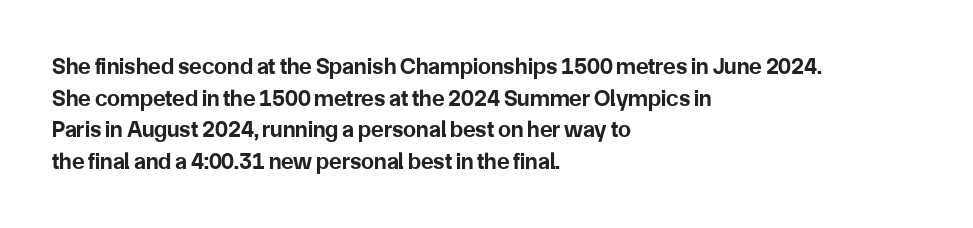
The lines are quadded left. Regular leading. Nothing unusual about the tracking: characters are spaced as the font intends. The font is running at its bold setting. Tall strokes in this sample are plumb rather than angled.
